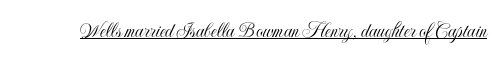
Q: Is the text italic (slanted)? A: Yes.
Q: Is the text underlined? A: Yes.
Q: Is the spacing between letters normal or unusually wide? A: Normal.
